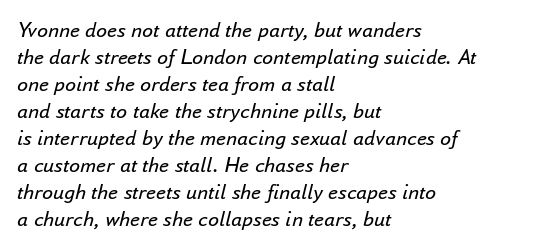
Q: Is the text bold? A: No.
Q: Is the text italic (slanted)? A: Yes, it leans right by about 16 degrees.
Q: Is the text underlined? A: No.
Q: How is the paragraph aligned? A: Left-aligned.
Q: Is the spacing between letters normal or unusually wide? A: Normal.
